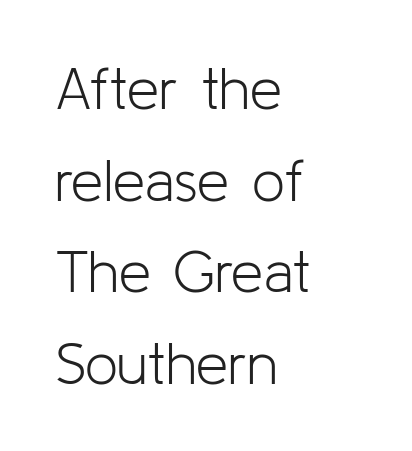
The image shows 58 px light sans-serif type, upright; set left-aligned, normal line spacing (1.58x), normal letter spacing, not underlined; low stroke contrast and a medium x-height.
